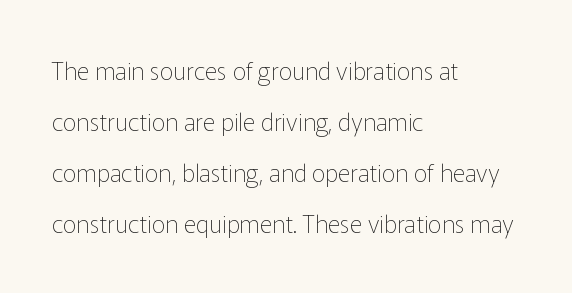
Weight: not bold — regular or lighter. This is roman type, the default non-slanted kind. Caption: standard tracking, unaltered. Regarding leading, the lines here are spaced well apart. The lines in this sample share a left origin and differ only in where they stop.
